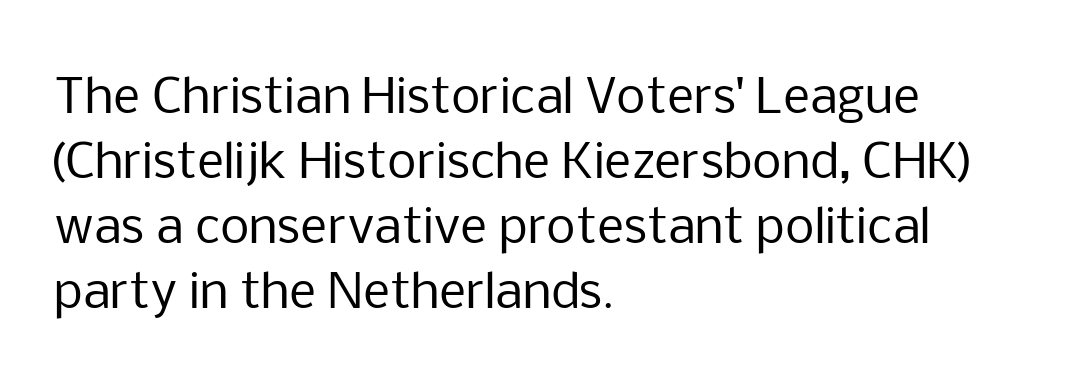
{"serif": "no", "italic": "no", "bold": "no", "weight": "regular", "width": "normal", "stroke_contrast": "low", "x_height": "medium", "monospaced": "no", "underline": "no", "align": "left", "line_spacing": "normal", "line_spacing_ratio": 1.38, "letter_spacing": "normal", "letter_spacing_em": 0.0, "glyph_px": 47}
